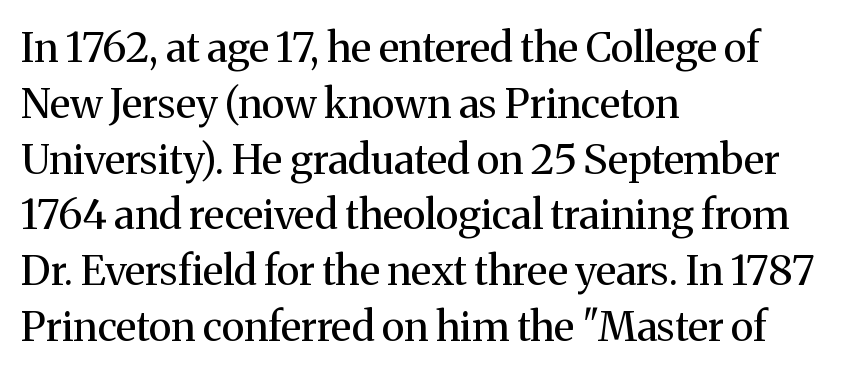
The image shows 41 px regular-weight serif type, upright; set left-aligned, normal line spacing (1.36x), normal letter spacing, not underlined; medium stroke contrast and a medium x-height.
